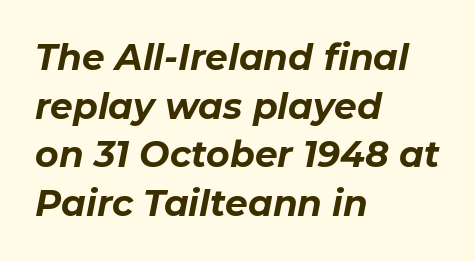
{"italic": "yes", "lean": "right", "slant_degrees": 11, "bold": "yes", "weight": "bold", "width": "normal", "stroke_contrast": "low", "x_height": "medium", "monospaced": "no", "underline": "no", "align": "left", "line_spacing": "normal", "line_spacing_ratio": 1.35, "letter_spacing": "normal", "letter_spacing_em": 0.0, "glyph_px": 36}
